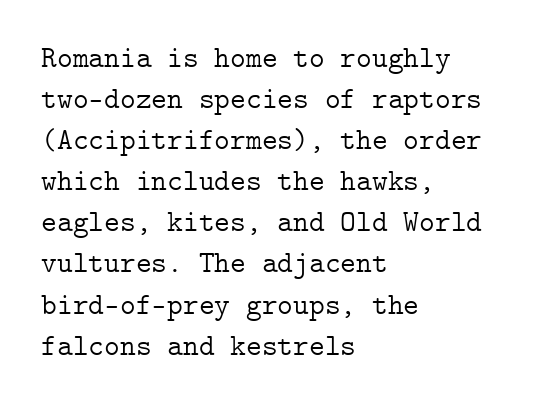
Q: Is the text bold? A: No.
Q: Is the text italic (slanted)? A: No, it is upright.
Q: Is the typeface a serif or a sans-serif typeface? A: Serif.
Q: Is the text underlined? A: No.
Q: How is the paragraph aligned? A: Left-aligned.
Q: Is the spacing between letters normal or unusually wide? A: Normal.
Q: Is the spacing between lines tight, normal or loose? A: Normal.
Q: Width (condensed, normal, or wide)? A: Normal.
Q: Stroke contrast? A: Low.
Q: x-height? A: Medium.
